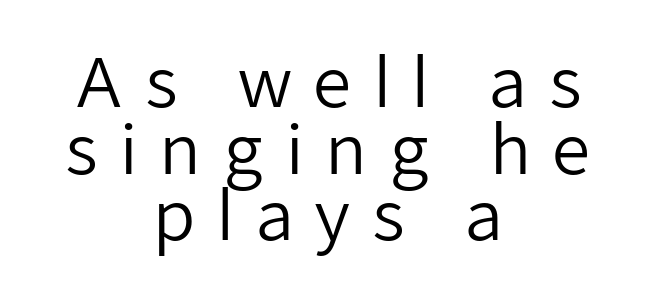
Style check: upright. The space between consecutive lines is stingy. These glyphs show unthickened strokes, regular width or finer. Type without underlining. Grotesque or geometric, the face here clearly has no serifs. Looks like regular typesetting: each glyph gets only the width it needs.
